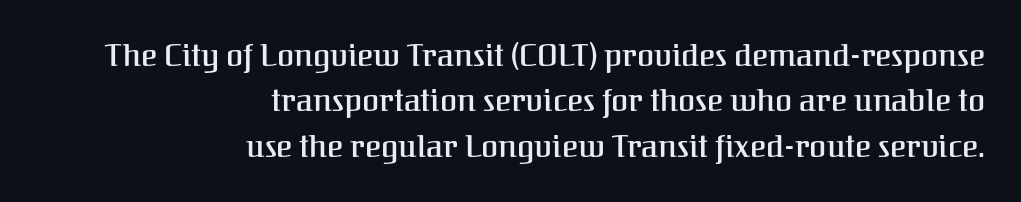
Q: Is the text italic (slanted)? A: No, it is upright.
Q: Is the typeface a serif or a sans-serif typeface? A: Serif.
Q: Is the text underlined? A: No.
Q: How is the paragraph aligned? A: Right-aligned.
Q: Is the spacing between letters normal or unusually wide? A: Normal.
Q: Is the spacing between lines tight, normal or loose? A: Normal.
Q: Width (condensed, normal, or wide)? A: Normal.
Q: Stroke contrast? A: Medium.
Q: x-height? A: Medium.
Q: Monospaced? A: No.
